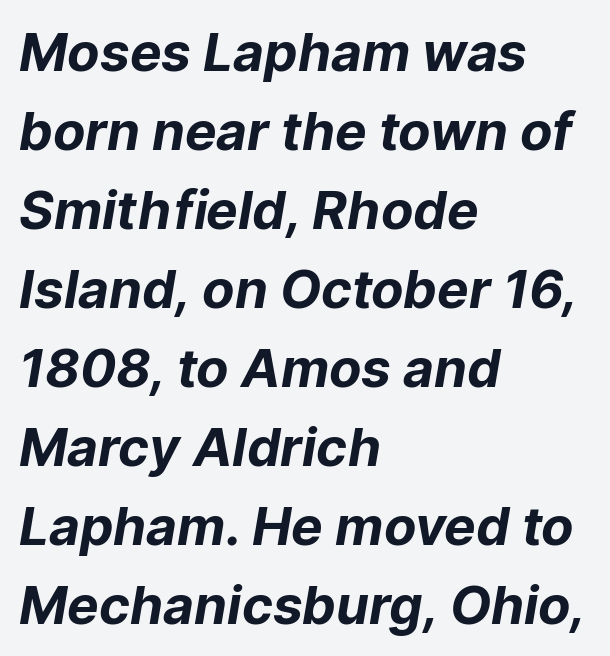
{"serif": "no", "bold": "yes", "weight": "bold", "width": "normal", "stroke_contrast": "low", "x_height": "medium", "monospaced": "no", "underline": "no", "align": "left", "line_spacing": "normal", "line_spacing_ratio": 1.49, "letter_spacing": "normal", "letter_spacing_em": 0.0, "glyph_px": 53}
